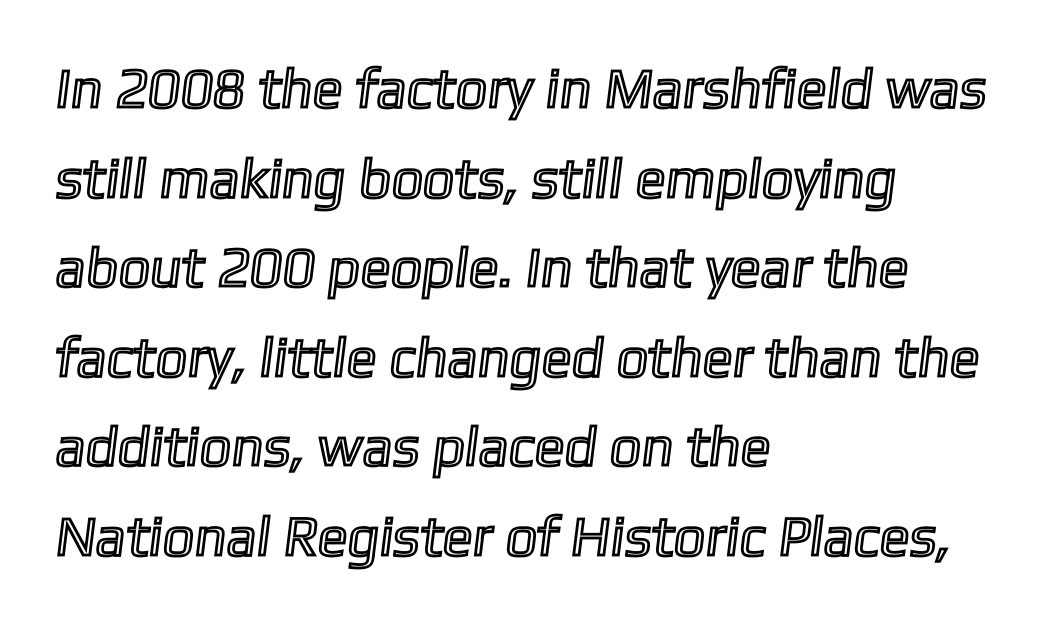
The area under the type is left untouched. Characters follow at the spacing the type designer built in. These lines are set flush left with a ragged right edge. Horizontal bands of white between lines are of average thickness. Varying glyph widths throughout — classic text-font behaviour.
